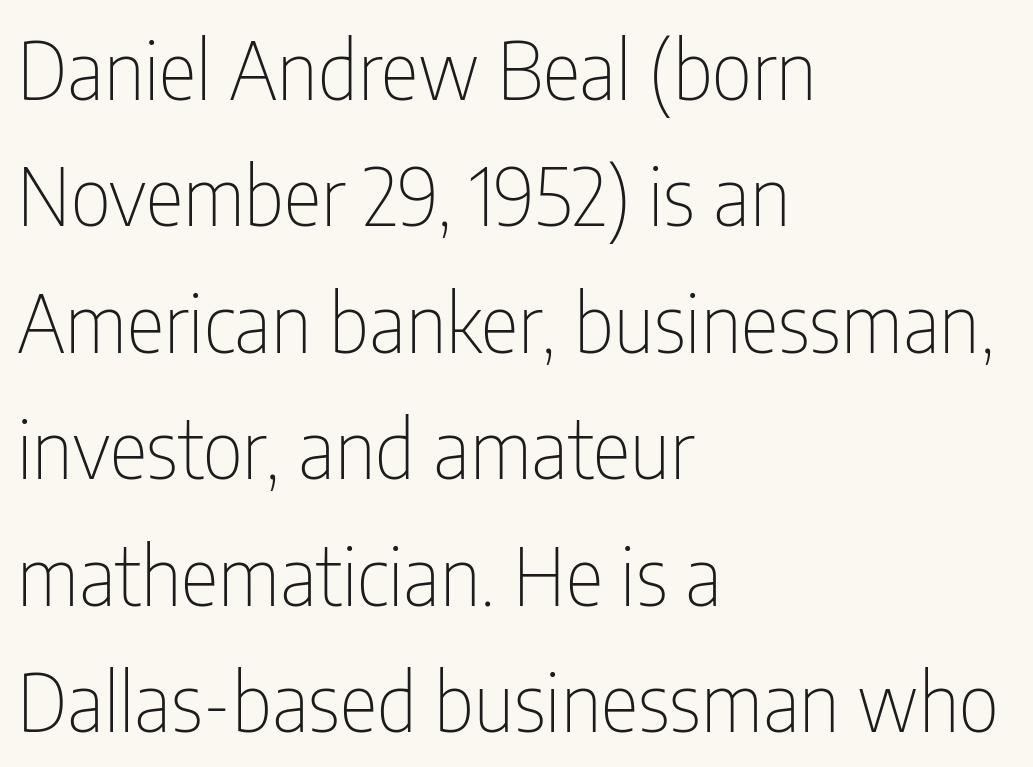
The image shows 80 px thin, condensed sans-serif type, upright; set left-aligned, normal line spacing (1.58x), normal letter spacing, not underlined; low stroke contrast and a medium x-height.
